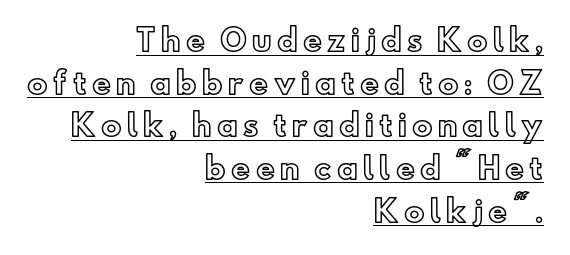
These characters rest on top of a visible drawn line. These lines sit exactly where default settings would place them. Note the varied advance widths — an 'i' is clearly narrower than an 'm'. In CSS terms this would be text-align: right.
